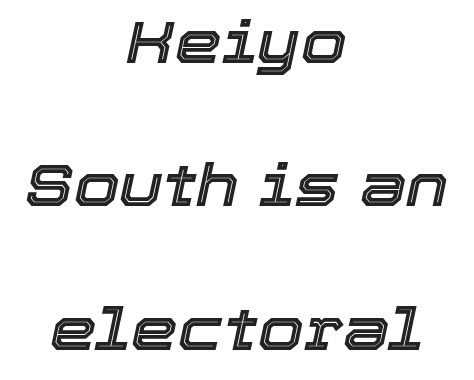
Q: Is the text italic (slanted)? A: Yes, it leans right by about 12 degrees.
Q: Is the text underlined? A: No.
Q: How is the paragraph aligned? A: Centered.
Q: Is the spacing between letters normal or unusually wide? A: Normal.
Q: Is the spacing between lines tight, normal or loose? A: Loose.
Q: Width (condensed, normal, or wide)? A: Normal.
Q: x-height? A: Medium.
Q: Monospaced? A: No.
